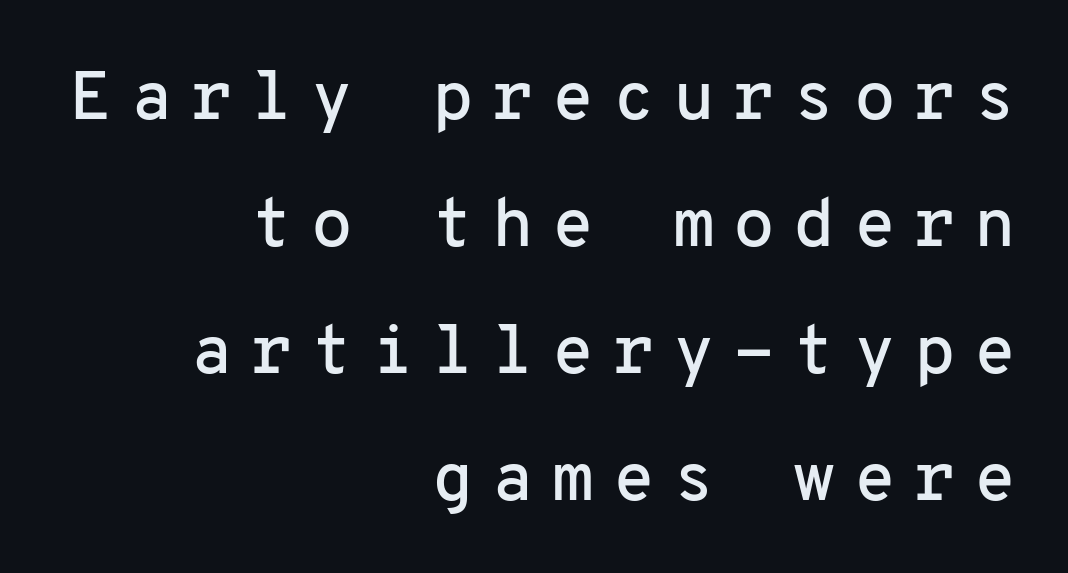
{"serif": "no", "italic": "no", "width": "normal", "stroke_contrast": "low", "x_height": "medium", "monospaced": "yes", "underline": "no", "align": "right", "line_spacing_ratio": 1.87, "letter_spacing": "wide", "letter_spacing_em": 0.27, "glyph_px": 68}
